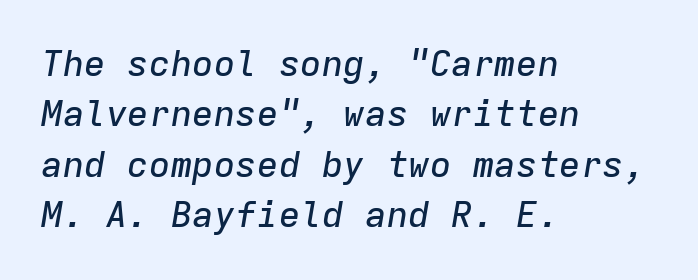
Q: Is the text italic (slanted)? A: Yes, it leans right by about 9 degrees.
Q: Is the text underlined? A: No.
Q: How is the paragraph aligned? A: Left-aligned.
Q: Is the spacing between letters normal or unusually wide? A: Normal.
Q: Is the spacing between lines tight, normal or loose? A: Normal.
Q: Width (condensed, normal, or wide)? A: Normal.
Q: Stroke contrast? A: Low.
Q: x-height? A: Medium.
Q: Monospaced? A: Yes.
